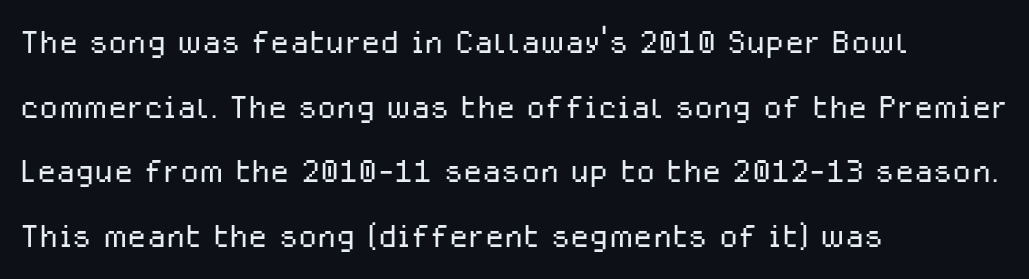
The image shows 44 px light sans-serif type, upright; set left-aligned, normal line spacing (1.47x), normal letter spacing, not underlined; low stroke contrast and a medium x-height.
